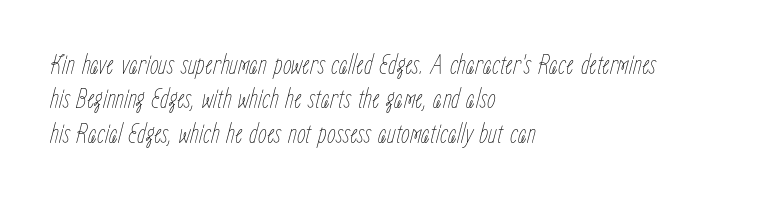
The image shows 28 px thin, condensed type, italic (leaning right); set left-aligned, line spacing 1.23x, normal letter spacing, not underlined; low stroke contrast and a medium x-height.
